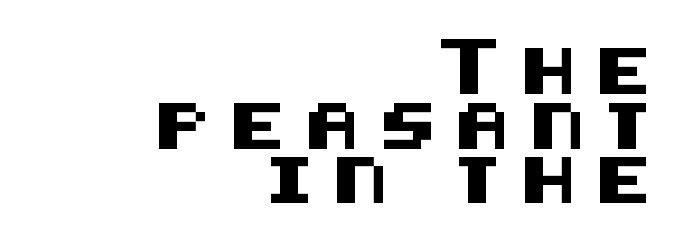
Q: Is the text italic (slanted)? A: No, it is upright.
Q: Is the typeface a serif or a sans-serif typeface? A: Sans-serif.
Q: Is the text underlined? A: No.
Q: How is the paragraph aligned? A: Right-aligned.
Q: Is the spacing between letters normal or unusually wide? A: Unusually wide.
Q: Width (condensed, normal, or wide)? A: Normal.
Q: Stroke contrast? A: Medium.
Q: x-height? A: Large.
